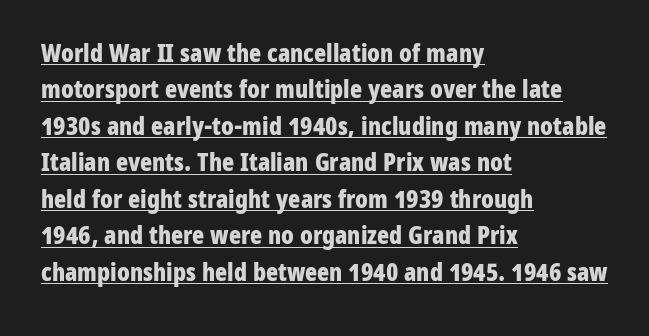
Letter spacing: default. Its strokes are broad and dark, the hallmark of bold type. Layout note: lines flush left. Tall strokes in this sample are plumb rather than angled. Whoever set this chose a conventional vertical rhythm.
